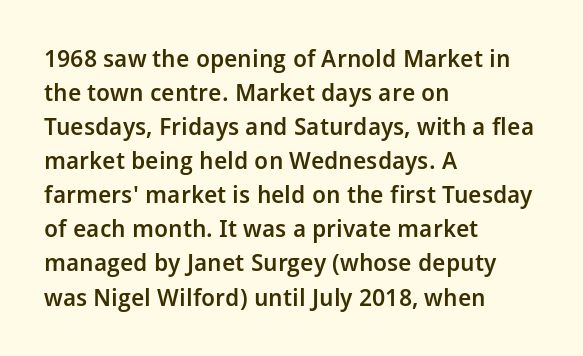
Q: Is the text bold? A: Semi-bold.
Q: Is the text italic (slanted)? A: No, it is upright.
Q: Is the text underlined? A: No.
Q: How is the paragraph aligned? A: Left-aligned.
Q: Is the spacing between letters normal or unusually wide? A: Normal.
Q: Is the spacing between lines tight, normal or loose? A: Normal.
